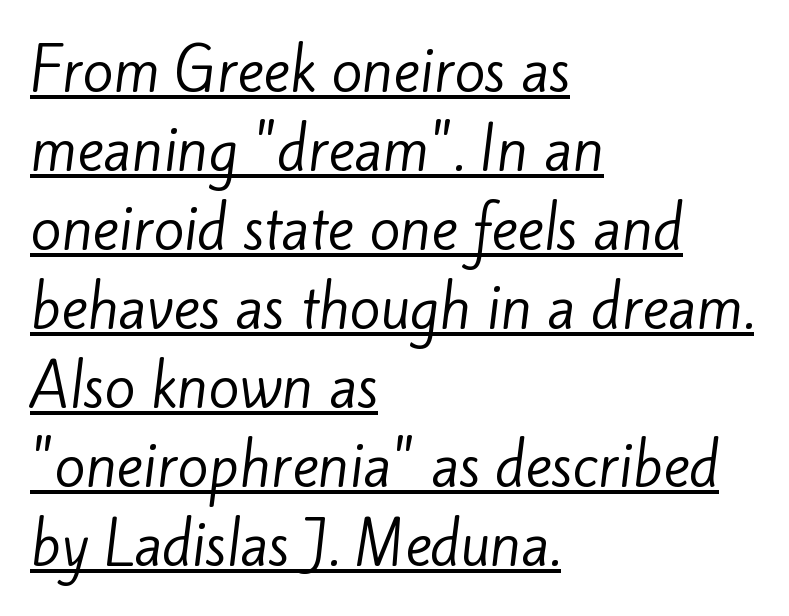
The image shows 56 px regular-weight sans-serif type; set left-aligned, normal line spacing (1.41x), normal letter spacing, underlined; low stroke contrast and a small x-height.
